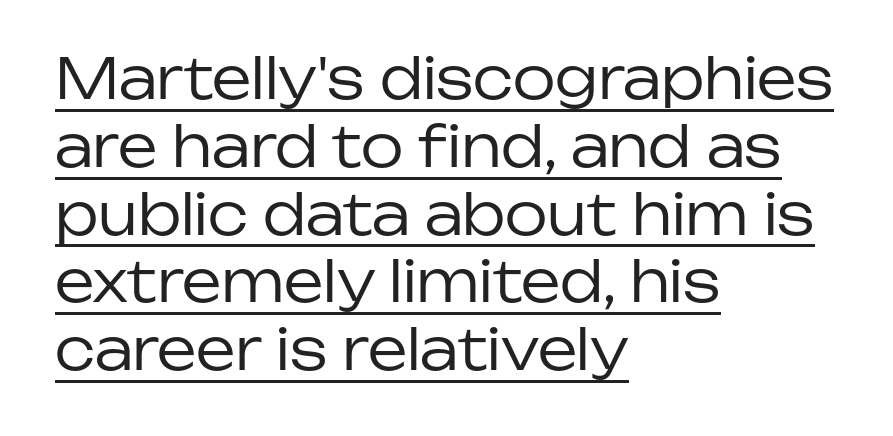
{"serif": "no", "italic": "no", "bold": "no", "weight": "regular", "width": "normal", "stroke_contrast": "low", "x_height": "medium", "monospaced": "no", "underline": "yes", "align": "left", "line_spacing_ratio": 1.21, "letter_spacing": "normal", "letter_spacing_em": 0.0, "glyph_px": 56}
